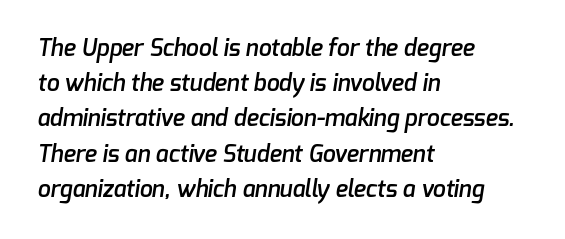
{"bold": "semi", "underline": "no", "align": "left", "line_spacing": "normal", "line_spacing_ratio": 1.53, "letter_spacing": "normal", "letter_spacing_em": 0.0, "glyph_px": 23}
